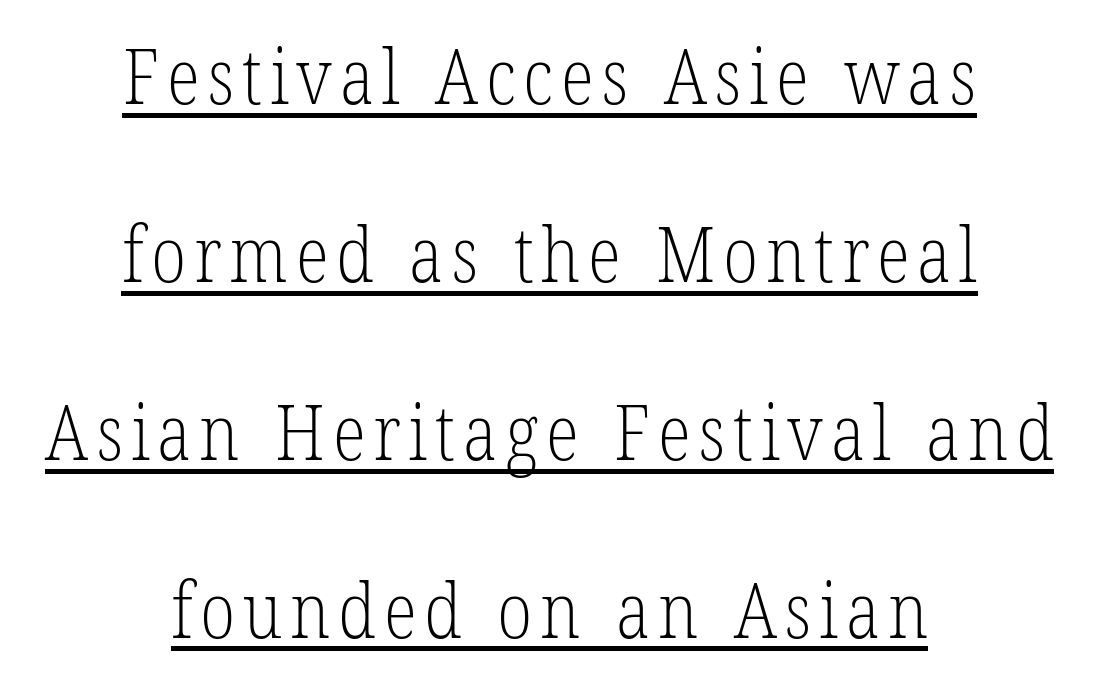
{"serif": "yes", "bold": "no", "weight": "light", "width": "condensed", "stroke_contrast": "low", "x_height": "medium", "monospaced": "no", "underline": "yes", "align": "center", "line_spacing": "loose", "line_spacing_ratio": 2.31, "glyph_px": 77}
